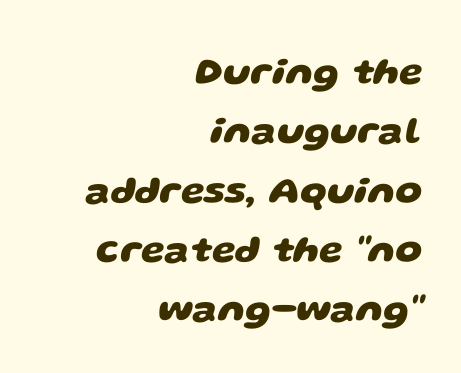
{"serif": "no", "bold": "yes", "weight": "heavy", "width": "wide", "stroke_contrast": "low", "x_height": "large", "monospaced": "no", "underline": "no", "align": "right", "line_spacing": "normal", "line_spacing_ratio": 1.56, "letter_spacing": "normal", "letter_spacing_em": 0.0, "glyph_px": 38}
